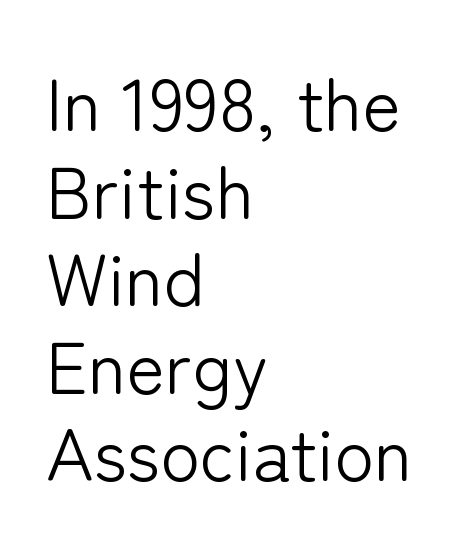
The image shows 73 px light sans-serif type, upright; set left-aligned, line spacing 1.2x, normal letter spacing, not underlined; low stroke contrast and a medium x-height.
